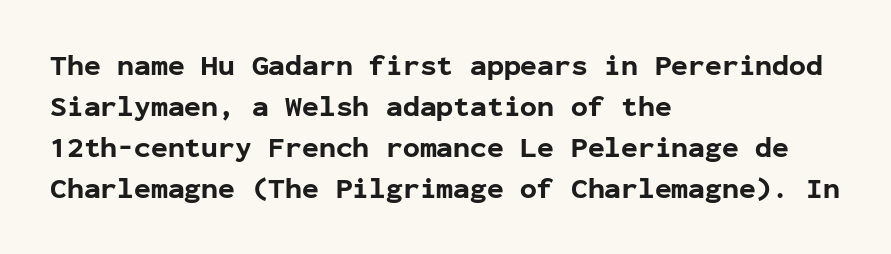
{"serif": "no", "italic": "no", "bold": "yes", "weight": "bold", "width": "normal", "stroke_contrast": "low", "x_height": "medium", "monospaced": "yes", "underline": "no", "align": "left", "line_spacing": "normal", "line_spacing_ratio": 1.46, "letter_spacing": "normal", "letter_spacing_em": 0.0, "glyph_px": 28}
